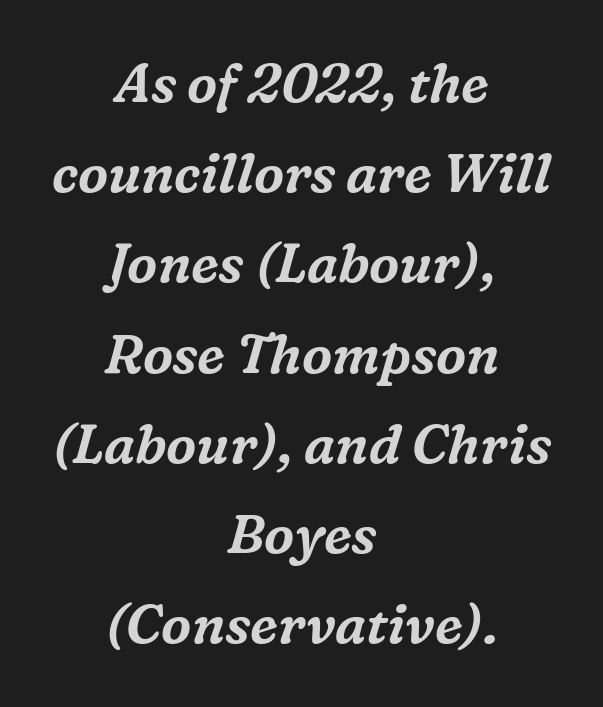
The image shows 54 px serif type, italic (leaning right); set centered, normal line spacing (1.67x), normal letter spacing, not underlined; medium stroke contrast and a medium x-height.
